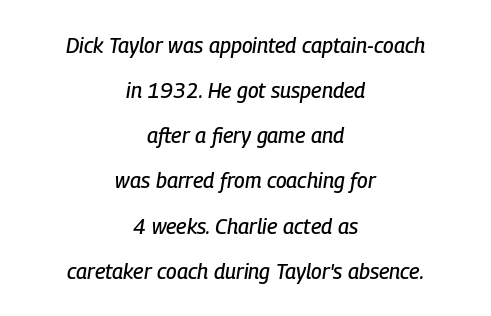
The image shows 21 px text type, italic (leaning right); set centered, loose line spacing (2.15x), normal letter spacing, not underlined.
